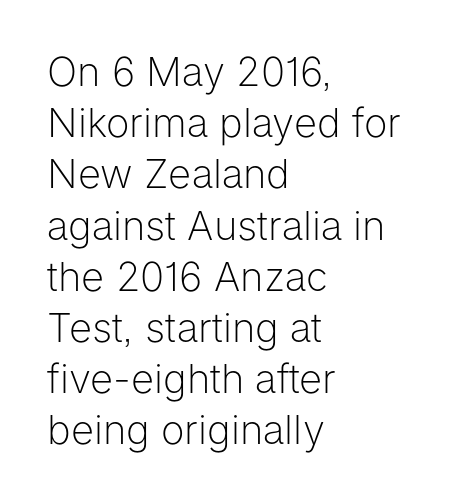
The image shows 40 px light sans-serif type, upright; set left-aligned, normal line spacing (1.28x), normal letter spacing, not underlined; low stroke contrast and a medium x-height.
